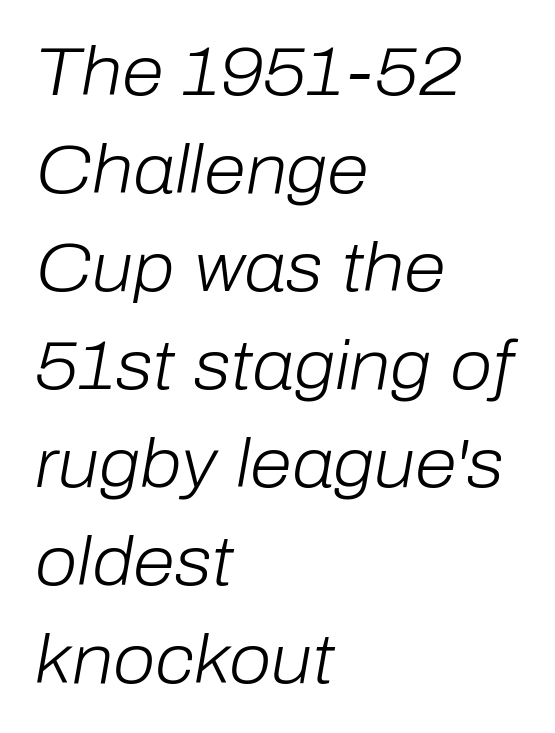
Character widths vary here, with narrow letters taking less room than wide ones. The font sits on the lighter half of the weight spectrum, regular included. Anything drawn beneath the words? Only blank space. When letters slant like this, we call the style italic. Visually the block forms a straight wall on the left and a jagged coastline on the right. Compared with typical paragraphs, the rows here are spaced about the same.
